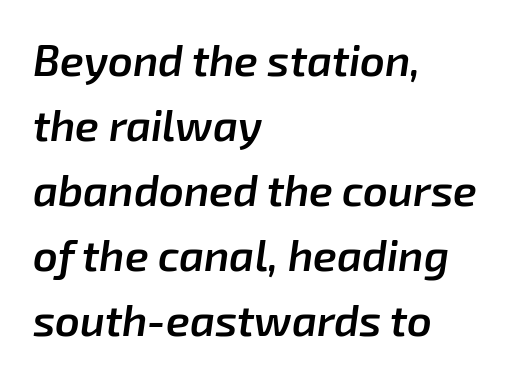
Q: Is the text bold? A: Semi-bold.
Q: Is the text italic (slanted)? A: Yes, it leans right by about 8 degrees.
Q: Is the text underlined? A: No.
Q: How is the paragraph aligned? A: Left-aligned.
Q: Is the spacing between letters normal or unusually wide? A: Normal.
Q: Is the spacing between lines tight, normal or loose? A: Normal.
Q: Width (condensed, normal, or wide)? A: Normal.
Q: Stroke contrast? A: Low.
Q: x-height? A: Medium.
Q: Monospaced? A: No.
